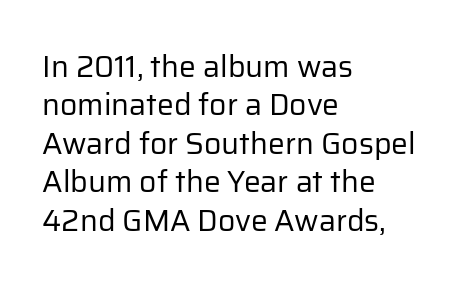
Q: Is the text bold? A: No.
Q: Is the text italic (slanted)? A: No, it is upright.
Q: Is the typeface a serif or a sans-serif typeface? A: Sans-serif.
Q: Is the text underlined? A: No.
Q: How is the paragraph aligned? A: Left-aligned.
Q: Is the spacing between letters normal or unusually wide? A: Normal.
Q: Is the spacing between lines tight, normal or loose? A: Normal.
Q: Width (condensed, normal, or wide)? A: Normal.
Q: Stroke contrast? A: Low.
Q: x-height? A: Medium.
Q: Monospaced? A: No.
